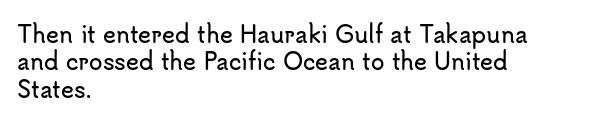
Q: Is the text italic (slanted)? A: No, it is upright.
Q: Is the text underlined? A: No.
Q: How is the paragraph aligned? A: Left-aligned.
Q: Is the spacing between letters normal or unusually wide? A: Normal.
Q: Is the spacing between lines tight, normal or loose? A: Normal.
